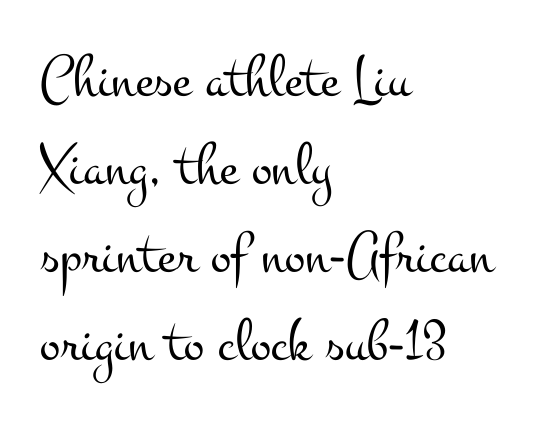
{"bold": "no", "weight": "light", "width": "wide", "stroke_contrast": "medium", "x_height": "small", "monospaced": "no", "underline": "no", "align": "left", "line_spacing": "normal", "line_spacing_ratio": 1.44, "letter_spacing": "normal", "letter_spacing_em": 0.0, "glyph_px": 61}
